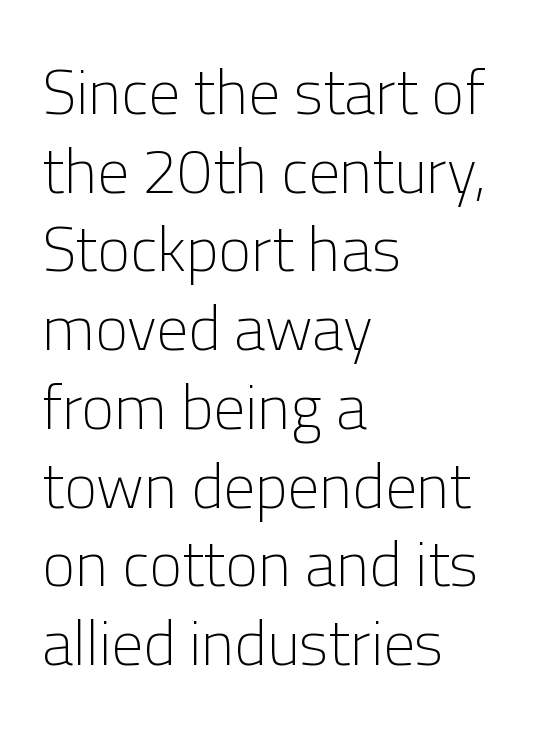
Caption: multi-line text, flush left, ragged right. Vertical spacing — default. Each letter's strokes conclude bluntly, with no projecting serifs. Designer's note — italics off, roman on. These glyphs show unthickened strokes, regular width or finer.
